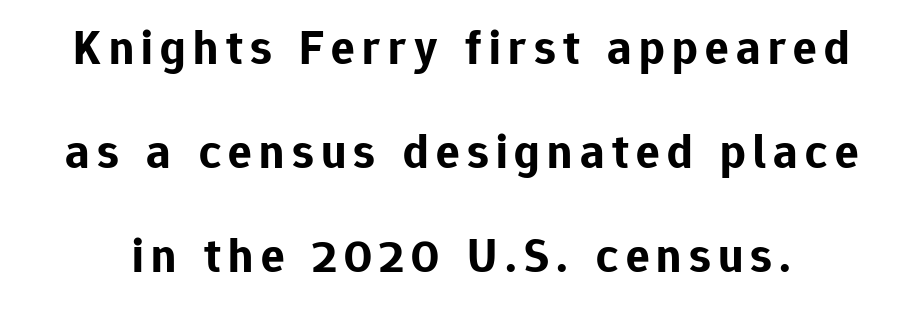
The image shows 49 px bold sans-serif type, upright; set loose line spacing (2.12x), not underlined; low stroke contrast and a medium x-height.
